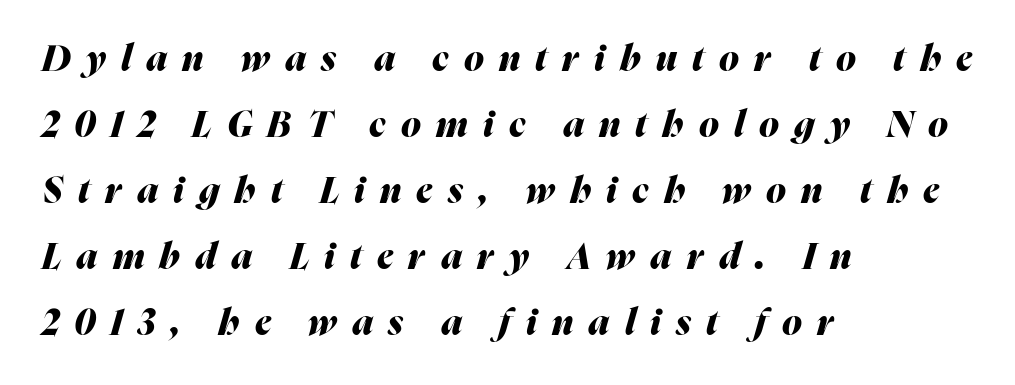
Q: Is the text bold? A: Yes.
Q: Is the text italic (slanted)? A: Yes, it leans right by about 16 degrees.
Q: Is the text underlined? A: No.
Q: How is the paragraph aligned? A: Left-aligned.
Q: Is the spacing between letters normal or unusually wide? A: Unusually wide.
Q: Width (condensed, normal, or wide)? A: Normal.
Q: Stroke contrast? A: Medium.
Q: x-height? A: Medium.
Q: Monospaced? A: No.
